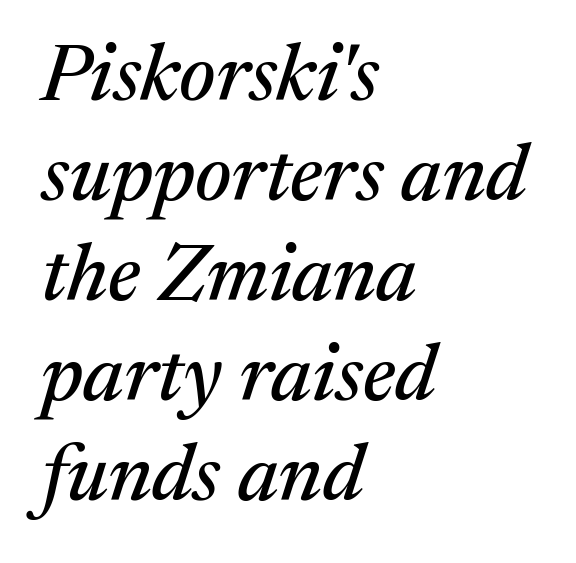
The letterforms sit shoulder to shoulder at normal distance. Is this a fixed-width face? No — the glyphs have proportional, varying widths. A classic flush-left, rag-right setting is used for this passage. Check the space under the baseline: it is left empty. The glyphs in this specimen are seriffed. A typesetter would mark this as italic.
